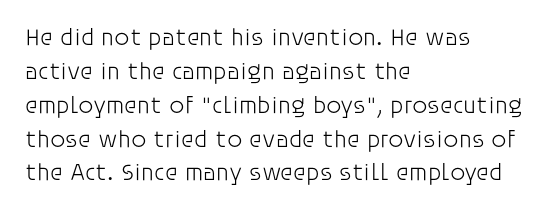
Decoration check: the copy has no underline. Teacher's note: observe the even left margin — that is flush-left alignment. Interline gaps are of average width in this sample. No chunkiness to these letters — they're not bold. These lines were composed using upright roman letters.
